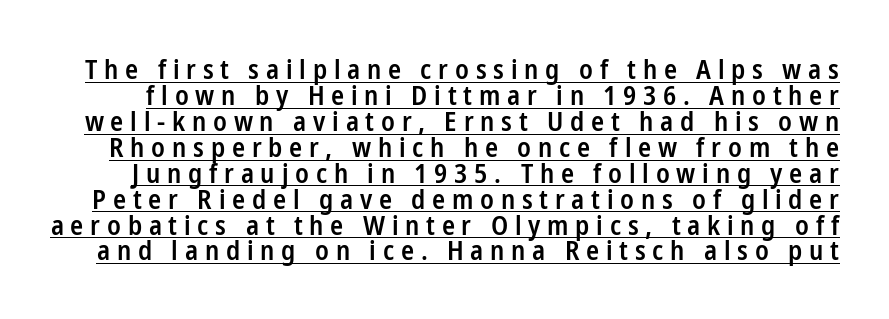
{"italic": "no", "bold": "semi", "underline": "yes", "line_spacing": "tight", "line_spacing_ratio": 0.96, "letter_spacing": "wide", "letter_spacing_em": 0.25, "glyph_px": 27}
